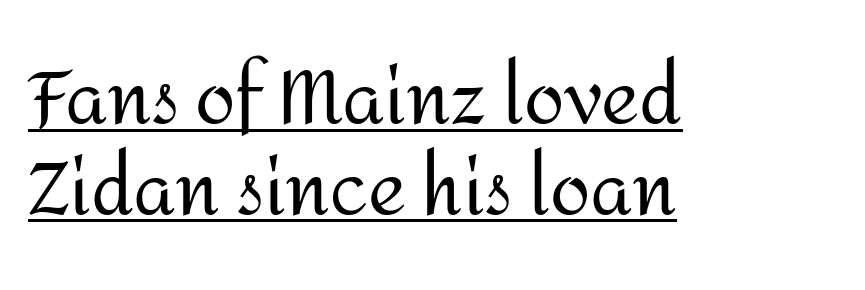
The image shows 73 px regular-weight sans-serif type, upright; set left-aligned, line spacing 1.24x, normal letter spacing, underlined; medium stroke contrast and a medium x-height.
